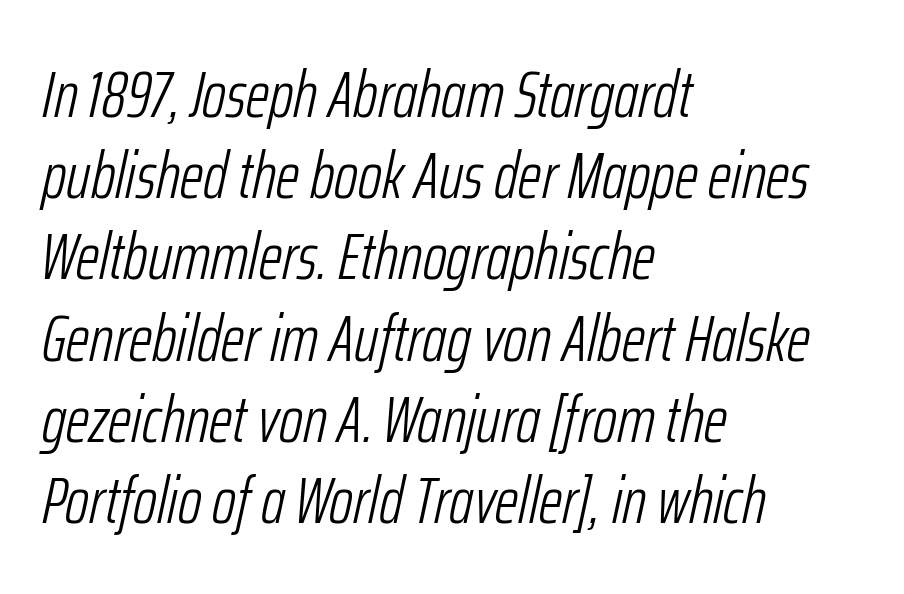
The image shows 66 px light, condensed type, italic (leaning right); set left-aligned, line spacing 1.23x, normal letter spacing, not underlined; low stroke contrast and a medium x-height.
